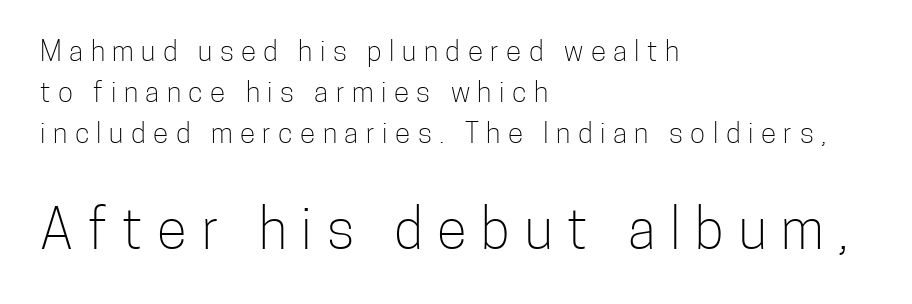
{"serif": "no", "italic": "no", "bold": "no", "weight": "light", "width": "condensed", "stroke_contrast": "low", "x_height": "medium", "monospaced": "no", "underline": "no", "align": "left", "line_spacing": "normal", "line_spacing_ratio": 1.47, "letter_spacing": "wide", "letter_spacing_em": 0.27, "larger_block": "second", "size_ratio": 1.96, "glyph_px": 55}
